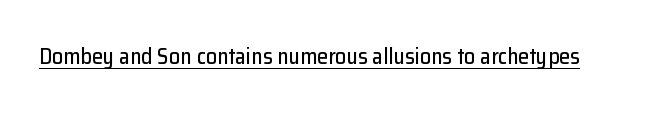
The image shows 22 px text type, upright; set normal letter spacing, underlined.
